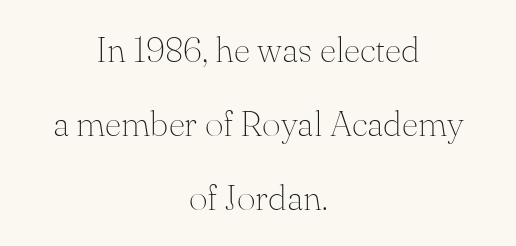
Line starts and ends both wander, symmetrically. Honestly, the rows look like they've been pulled way apart. The letters sit at their default tracking, neither squeezed nor spread. Letters rest on an invisible, unmarked baseline. This is the regular roman posture of the typeface.
